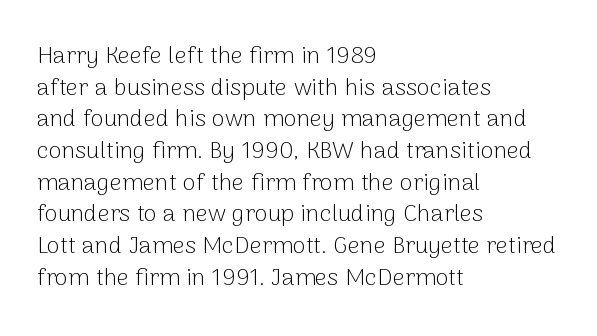
{"italic": "no", "bold": "no", "underline": "no", "align": "left", "line_spacing": "normal", "line_spacing_ratio": 1.32, "letter_spacing": "normal", "letter_spacing_em": 0.0, "glyph_px": 24}
